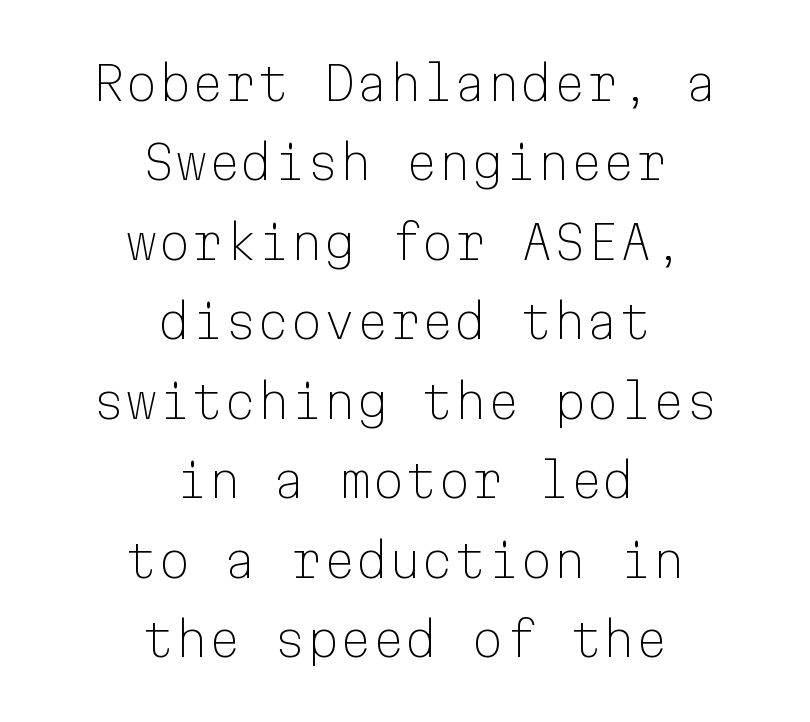
The image shows 47 px light sans-serif type, upright, monospaced; set centered, normal line spacing (1.69x), normal letter spacing, not underlined; low stroke contrast and a medium x-height.
